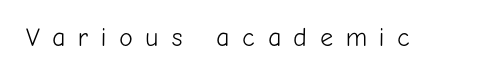
A bare baseline throughout the passage. Every character sits straight up, as roman type does. Tracking value appears strongly positive — letters spread wide. The font is comparable to plain body text, perhaps lighter.
